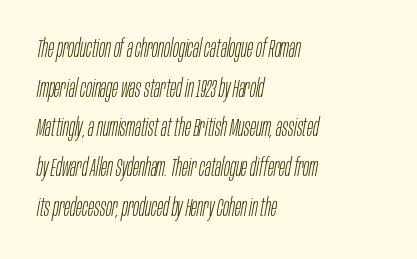
Q: Is the text bold? A: No.
Q: Is the text italic (slanted)? A: Yes, it leans right by about 10 degrees.
Q: Is the text underlined? A: No.
Q: How is the paragraph aligned? A: Left-aligned.
Q: Is the spacing between letters normal or unusually wide? A: Normal.
Q: Is the spacing between lines tight, normal or loose? A: Normal.
